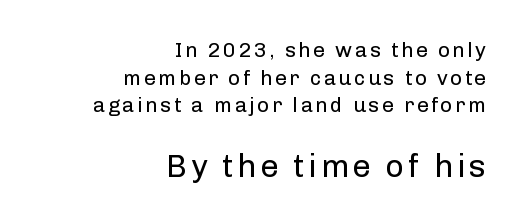
Q: Is the text bold? A: No.
Q: Is the text italic (slanted)? A: No, it is upright.
Q: Is the typeface a serif or a sans-serif typeface? A: Sans-serif.
Q: Is the text underlined? A: No.
Q: How is the paragraph aligned? A: Right-aligned.
Q: Is the spacing between lines tight, normal or loose? A: Normal.
Q: Which block of text is set in a larger size, the first (top) or the second (bottom)? A: The second (bottom) one.
Q: Width (condensed, normal, or wide)? A: Normal.
Q: Stroke contrast? A: Low.
Q: x-height? A: Medium.
Q: Monospaced? A: No.
